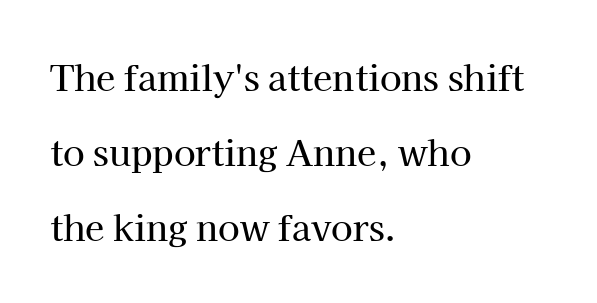
Q: Is the text italic (slanted)? A: No, it is upright.
Q: Is the typeface a serif or a sans-serif typeface? A: Serif.
Q: Is the text underlined? A: No.
Q: How is the paragraph aligned? A: Left-aligned.
Q: Is the spacing between letters normal or unusually wide? A: Normal.
Q: Is the spacing between lines tight, normal or loose? A: Loose.
Q: Width (condensed, normal, or wide)? A: Normal.
Q: Stroke contrast? A: High.
Q: x-height? A: Medium.
Q: Monospaced? A: No.
